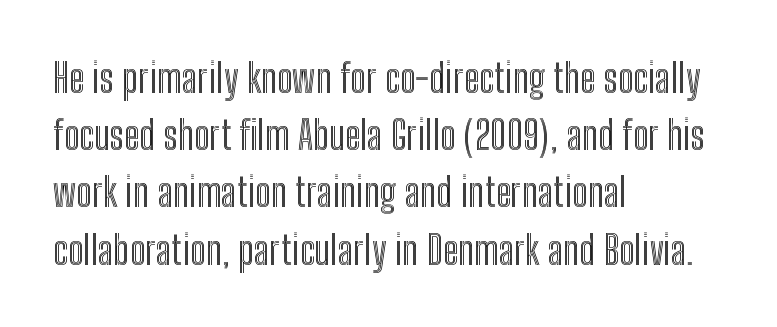
{"italic": "no", "width": "condensed", "x_height": "medium", "monospaced": "no", "underline": "no", "align": "left", "line_spacing": "normal", "line_spacing_ratio": 1.43, "letter_spacing": "normal", "letter_spacing_em": 0.0, "glyph_px": 40}
